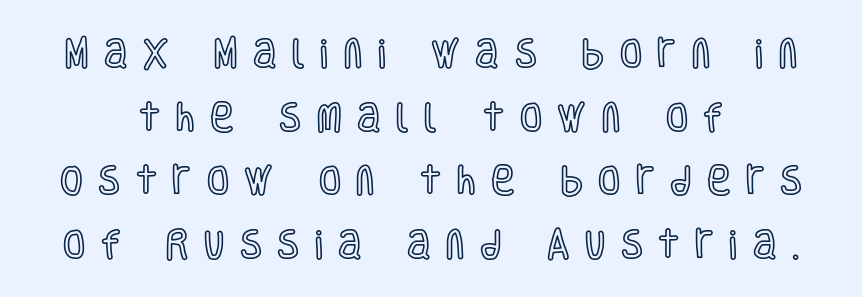
Q: Is the text italic (slanted)? A: No, it is upright.
Q: Is the text underlined? A: No.
Q: How is the paragraph aligned? A: Centered.
Q: Is the spacing between letters normal or unusually wide? A: Unusually wide.
Q: Is the spacing between lines tight, normal or loose? A: Loose.
Q: Width (condensed, normal, or wide)? A: Condensed.
Q: x-height? A: Large.
Q: Monospaced? A: No.
